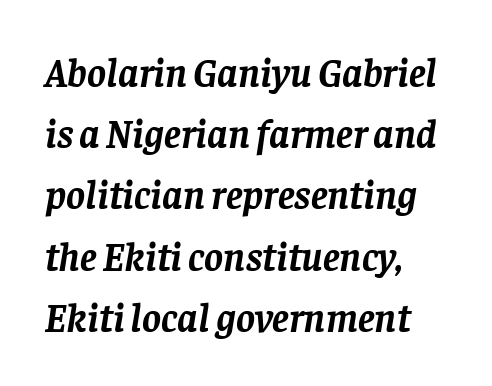
The image shows 40 px semibold serif type, italic (leaning right); set left-aligned, normal line spacing (1.53x), normal letter spacing, not underlined; low stroke contrast and a large x-height.
